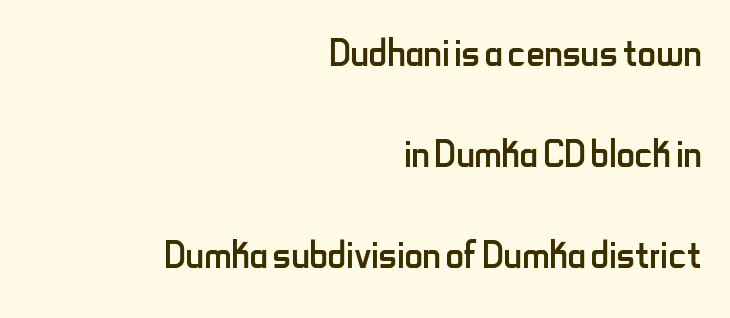
{"serif": "no", "italic": "no", "bold": "no", "weight": "regular", "width": "condensed", "stroke_contrast": "low", "x_height": "small", "monospaced": "no", "underline": "no", "align": "right", "line_spacing": "loose", "line_spacing_ratio": 1.98, "letter_spacing": "normal", "letter_spacing_em": 0.0, "glyph_px": 51}
